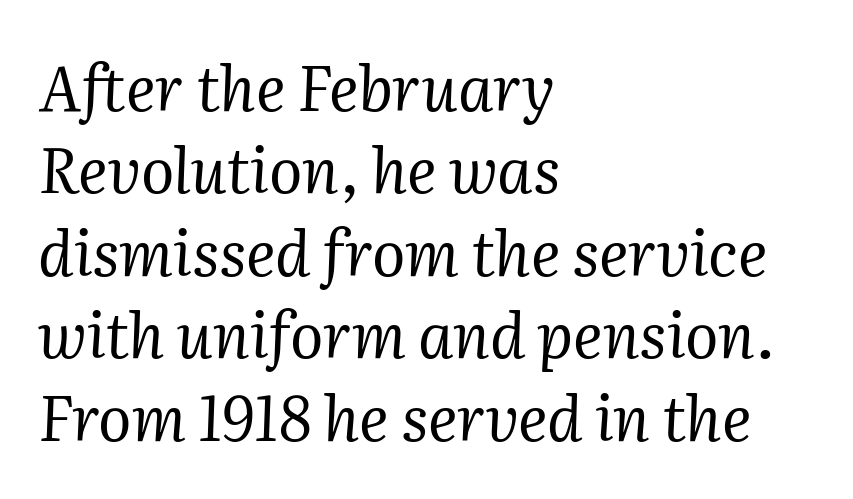
Q: Is the text bold? A: No.
Q: Is the text italic (slanted)? A: Yes, it leans right by about 2 degrees.
Q: Is the typeface a serif or a sans-serif typeface? A: Serif.
Q: Is the text underlined? A: No.
Q: How is the paragraph aligned? A: Left-aligned.
Q: Is the spacing between letters normal or unusually wide? A: Normal.
Q: Is the spacing between lines tight, normal or loose? A: Normal.
Q: Width (condensed, normal, or wide)? A: Normal.
Q: Stroke contrast? A: Medium.
Q: x-height? A: Medium.
Q: Monospaced? A: No.
